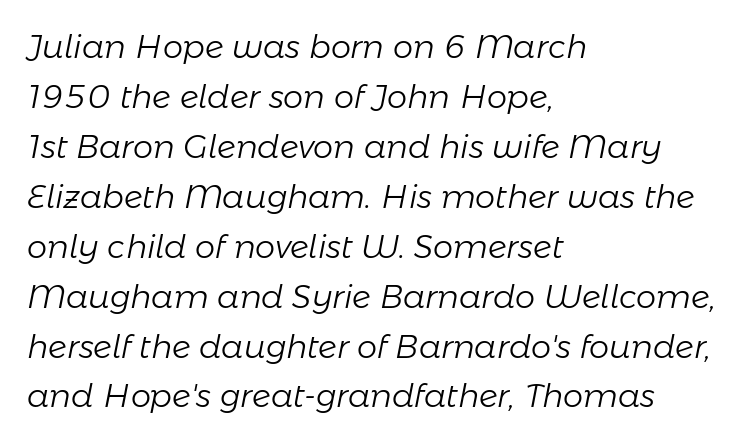
The image shows 32 px light type, italic (leaning right); set left-aligned, normal line spacing (1.56x), normal letter spacing, not underlined; low stroke contrast and a medium x-height.
